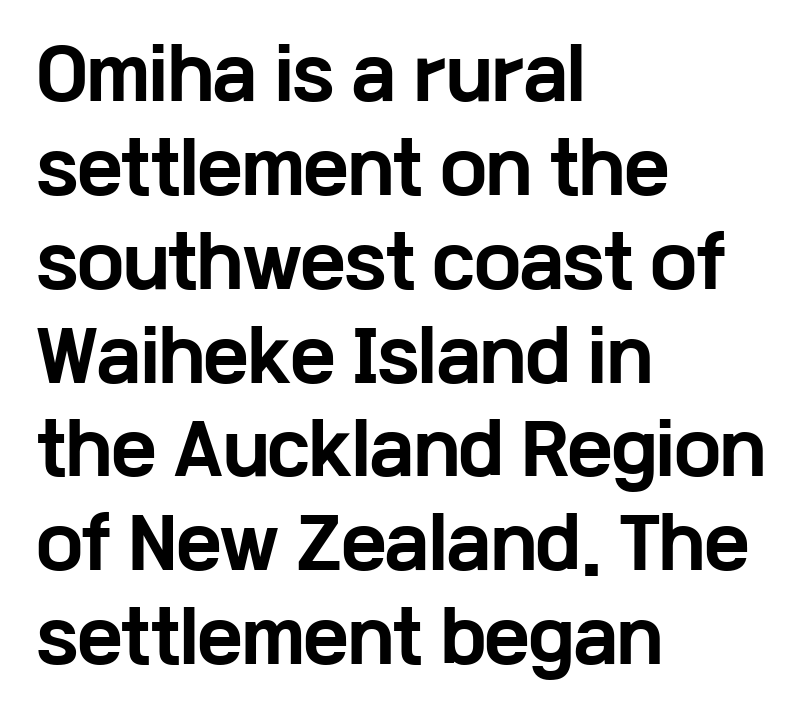
Observe the ordinary spacing: letters are neighbours, not strangers. The setting favours the left margin, as ordinary paragraphs usually do. Note the varied advance widths — an 'i' is clearly narrower than an 'm'. The space between consecutive lines is moderate. Classification — sans serif. Check under the words: just untouched page.
